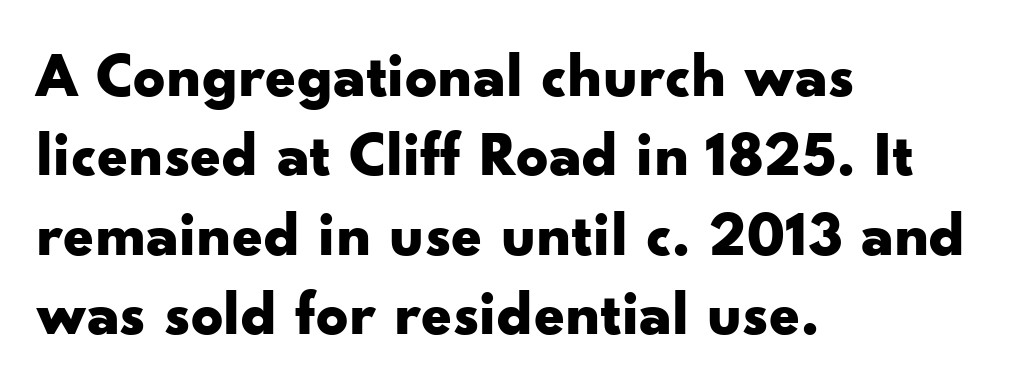
One glance says typical: line gaps are just what's usual. Descenders are the only things crossing below the line. Ordinary non-slanted type is in use. Weight check: bold — yes, fully. Is this a fixed-width face? No — the glyphs have proportional, varying widths.
